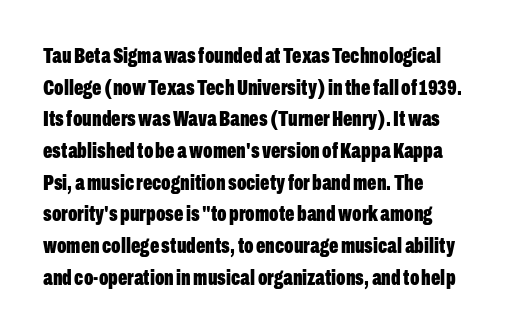
Beneath every word, the page is bare. Successive baselines arrive at the customary interval. It's the straight-up-and-down kind of type. Which margin do the lines hug? The left one — the right edge is uneven. Thick stems and heavy bowls — unmistakably bold.
